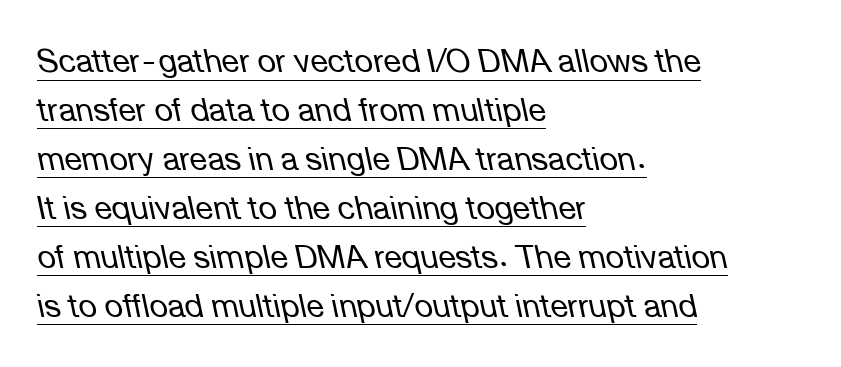
{"italic": "yes", "lean": "left", "slant_degrees": 12, "bold": "no", "weight": "regular", "width": "normal", "stroke_contrast": "low", "x_height": "medium", "monospaced": "no", "underline": "yes", "align": "left", "line_spacing": "normal", "line_spacing_ratio": 1.53, "letter_spacing": "normal", "letter_spacing_em": 0.0, "glyph_px": 32}
